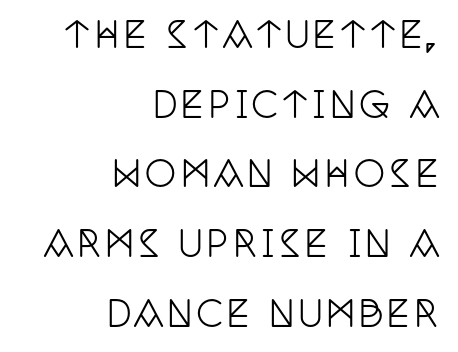
{"serif": "yes", "italic": "no", "width": "condensed", "stroke_contrast": "low", "x_height": "large", "monospaced": "no", "underline": "no", "align": "right", "line_spacing": "loose", "line_spacing_ratio": 1.99, "glyph_px": 35}
